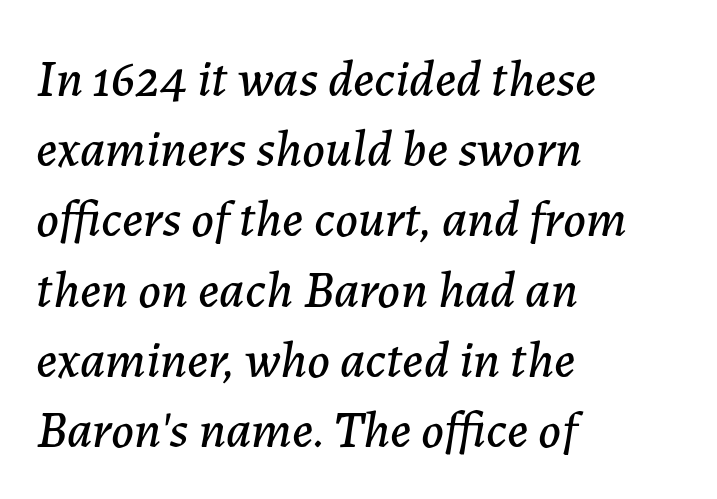
{"italic": "yes", "lean": "right", "slant_degrees": 7, "width": "normal", "stroke_contrast": "low", "x_height": "medium", "monospaced": "no", "underline": "no", "align": "left", "line_spacing": "normal", "line_spacing_ratio": 1.35, "letter_spacing": "normal", "letter_spacing_em": 0.0, "glyph_px": 52}
